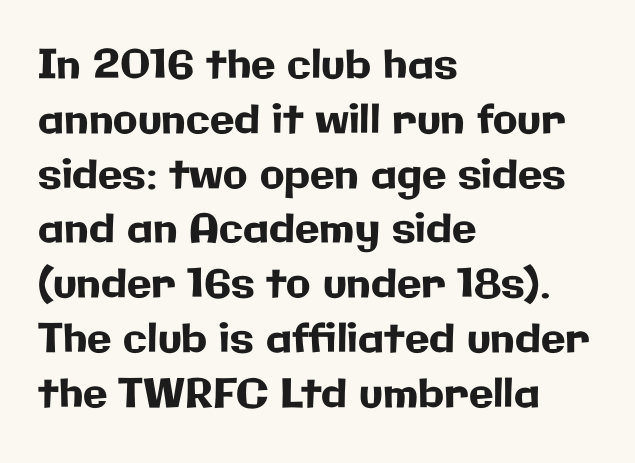
A roman cut, with each character standing at attention. The baseline area is clear. The rows are spaced the way most documents space them. All the whitespace from short lines collects on the right. The rendering shows plain stroke endings on the letterforms — a sans-serif design. No extra tracking has been applied to these lines.
